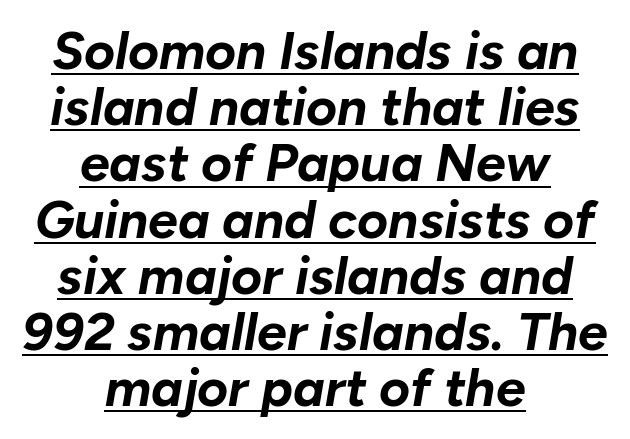
The image shows 53 px bold type, italic (leaning right); set centered, tight line spacing (1.06x), normal letter spacing, underlined; low stroke contrast and a medium x-height.
